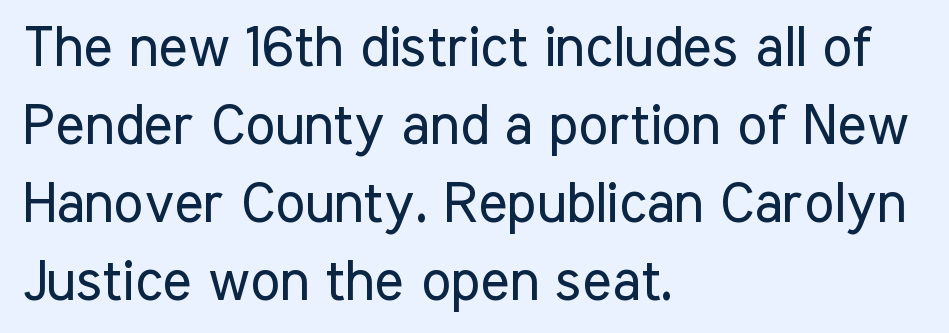
The lines sit at an ordinary, default distance from one another. Between one letter and the next there's only the usual sliver of space. The lines are quadded left. Here the designer chose a conventional face with non-uniform glyph widths.
